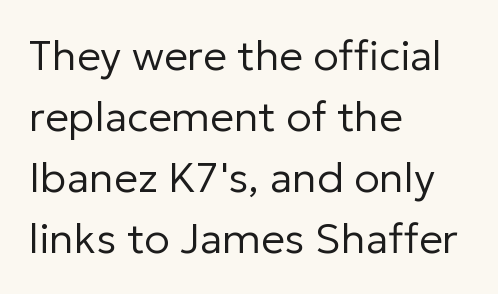
The image shows 42 px regular-weight sans-serif type, upright; set left-aligned, normal line spacing (1.45x), normal letter spacing, not underlined; low stroke contrast and a medium x-height.
